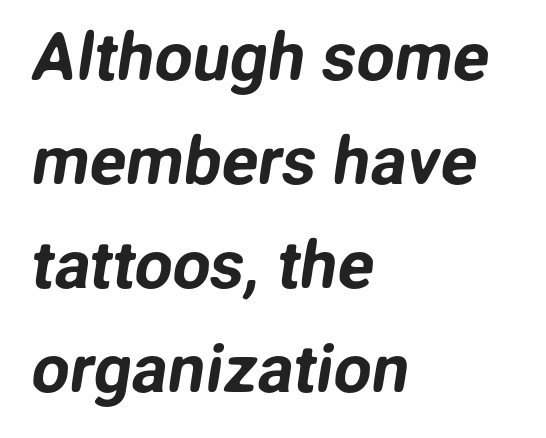
The image shows 67 px sans-serif type; set left-aligned, normal line spacing (1.55x), normal letter spacing, not underlined; low stroke contrast and a medium x-height.
